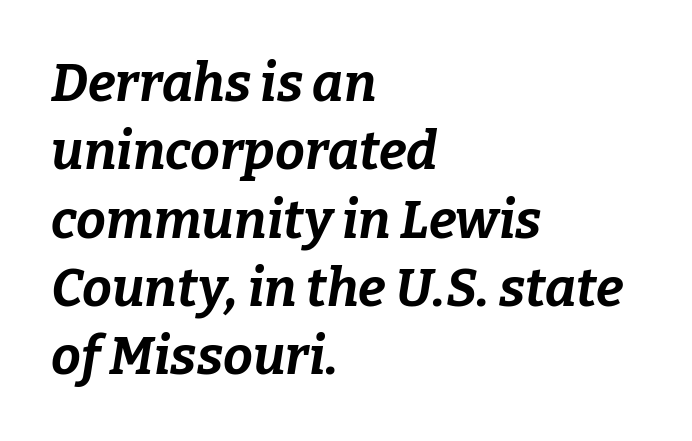
The image shows 53 px bold type, italic (leaning right); set left-aligned, normal line spacing (1.29x), normal letter spacing, not underlined; low stroke contrast and a medium x-height.
